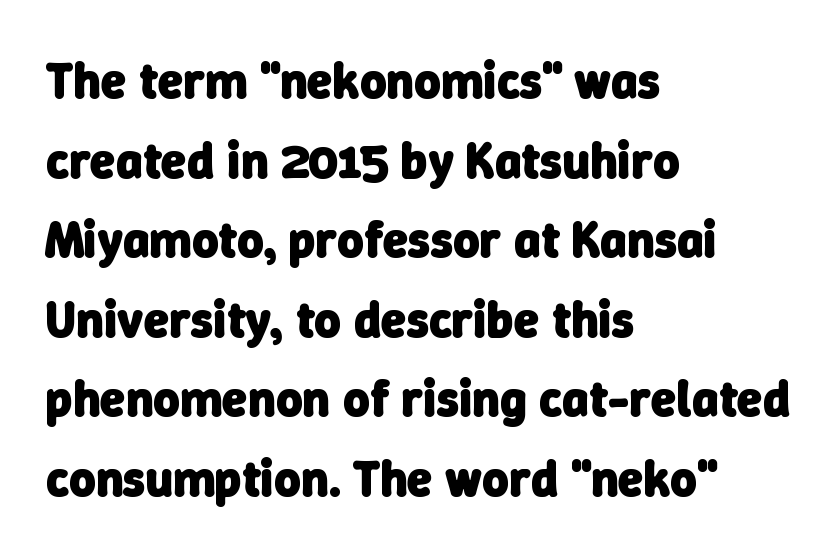
The image shows 51 px heavy sans-serif type; set left-aligned, normal line spacing (1.56x), normal letter spacing, not underlined; low stroke contrast and a medium x-height.
